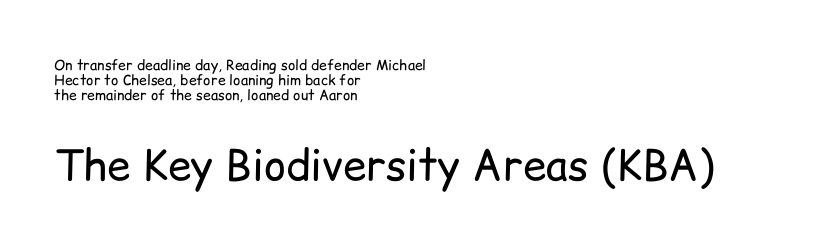
The image shows 42 px regular-weight sans-serif type, upright; set left-aligned, tight line spacing (1.08x), normal letter spacing, not underlined; the second (bottom) block is 3.0x larger; low stroke contrast and a medium x-height.
